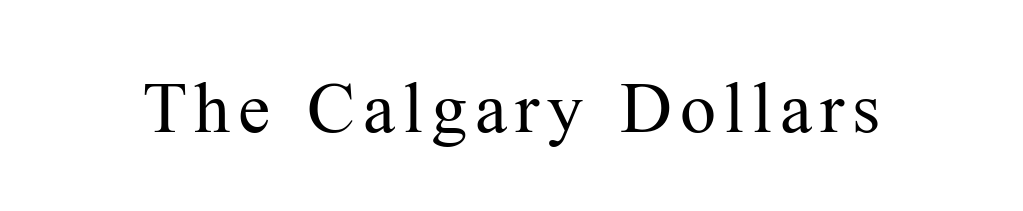
To sum up the face: it has serifs. The face looks like a standard text weight, possibly lighter. The letters advance in unequal steps, a hallmark of proportional type. The typography opts for an upright posture over an oblique one.
